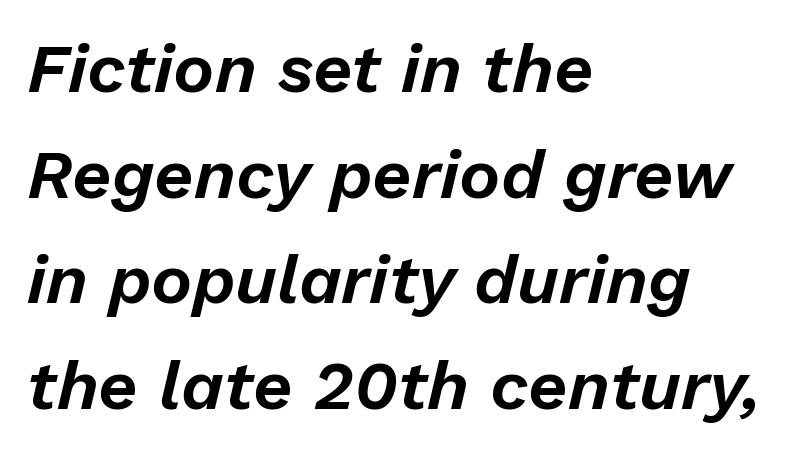
The image shows 69 px text type, italic (leaning right); set left-aligned, normal line spacing (1.53x), normal letter spacing, not underlined; low stroke contrast and a medium x-height.
